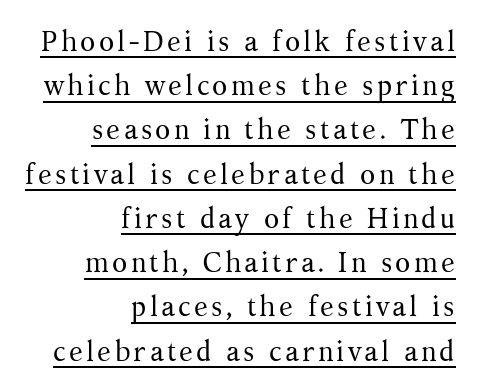
Compared with a flush-left layout, this one pins lines to the opposite, right side. Varying glyph widths throughout — classic text-font behaviour. The text was rendered using a seriffed face with decorative stroke endings. Ordinary non-slanted type is in use.
